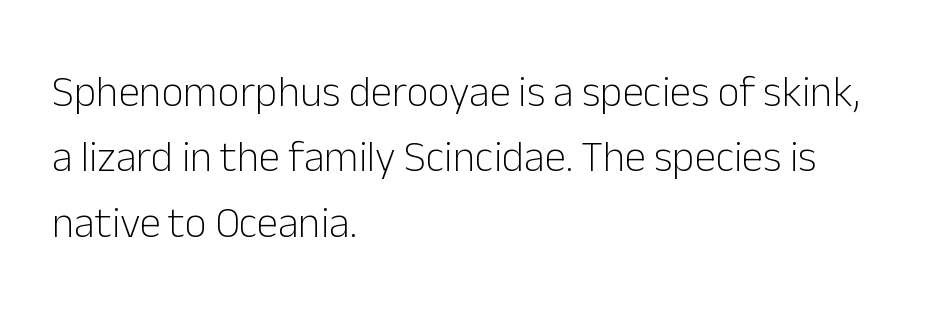
Q: Is the text bold? A: No.
Q: Is the text italic (slanted)? A: No, it is upright.
Q: Is the typeface a serif or a sans-serif typeface? A: Sans-serif.
Q: Is the text underlined? A: No.
Q: How is the paragraph aligned? A: Left-aligned.
Q: Is the spacing between letters normal or unusually wide? A: Normal.
Q: Is the spacing between lines tight, normal or loose? A: Normal.
Q: Width (condensed, normal, or wide)? A: Normal.
Q: Stroke contrast? A: Low.
Q: x-height? A: Medium.
Q: Monospaced? A: No.
